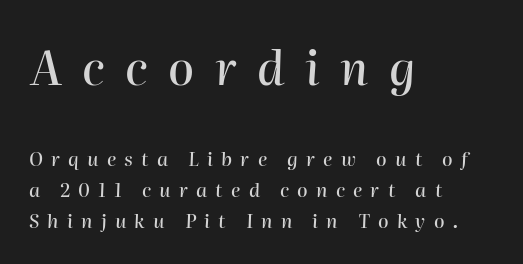
The rows are spaced the way most documents space them. The face used here appears at its bigger size in the upper chunk. A typesetter would call this proportional, since set widths differ per character. Each row of text sits above clean, open space. The letterforms stand isolated, each surrounded by extra space.
